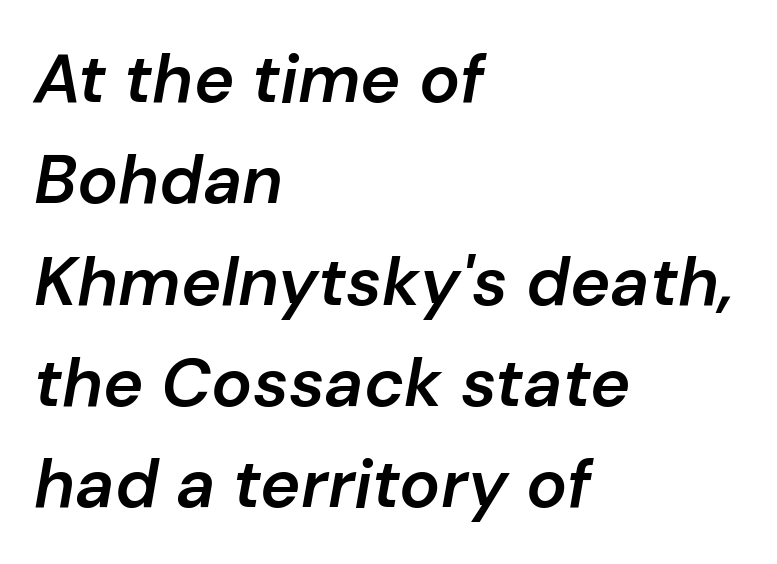
The image shows 68 px semibold type, italic (leaning right); set left-aligned, normal line spacing (1.49x), normal letter spacing, not underlined; low stroke contrast and a medium x-height.
